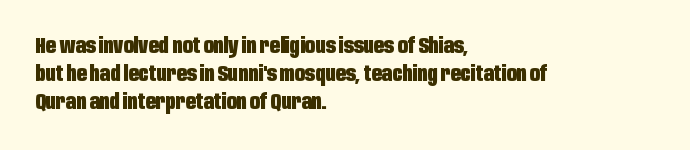
The axis of the letterforms is exactly vertical. Leftover space on each line is placed entirely after the last word. Each row of text sits above clean, open space. Students, note that the glyphs here touch the page at normal intervals.
